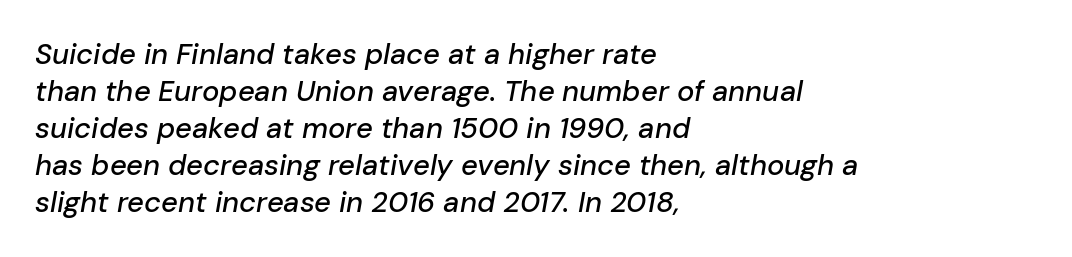
Q: Is the text italic (slanted)? A: Yes, it leans right by about 10 degrees.
Q: Is the text underlined? A: No.
Q: How is the paragraph aligned? A: Left-aligned.
Q: Is the spacing between letters normal or unusually wide? A: Normal.
Q: Is the spacing between lines tight, normal or loose? A: Normal.
Q: Width (condensed, normal, or wide)? A: Normal.
Q: Stroke contrast? A: Low.
Q: x-height? A: Medium.
Q: Monospaced? A: No.
